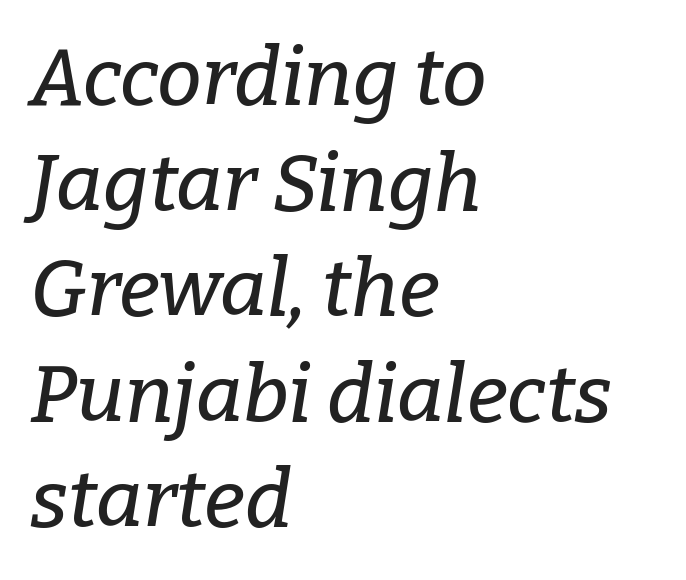
Q: Is the text italic (slanted)? A: Yes, it leans right by about 9 degrees.
Q: Is the typeface a serif or a sans-serif typeface? A: Serif.
Q: Is the text underlined? A: No.
Q: How is the paragraph aligned? A: Left-aligned.
Q: Is the spacing between letters normal or unusually wide? A: Normal.
Q: Is the spacing between lines tight, normal or loose? A: Normal.
Q: Width (condensed, normal, or wide)? A: Normal.
Q: Stroke contrast? A: Low.
Q: x-height? A: Medium.
Q: Monospaced? A: No.
